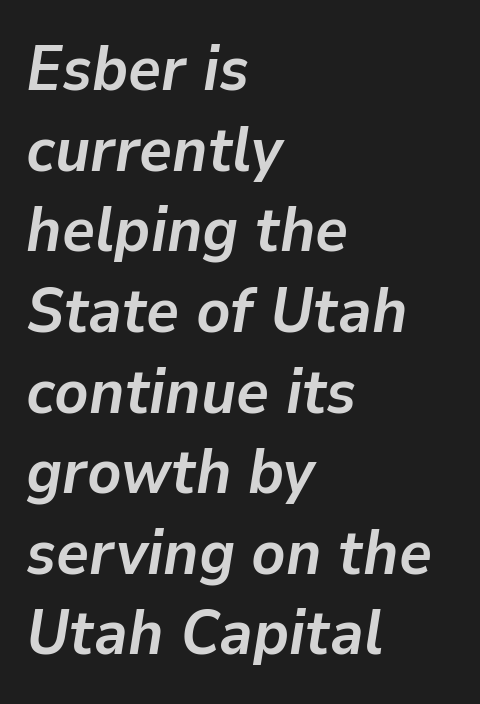
{"italic": "yes", "lean": "right", "slant_degrees": 9, "bold": "yes", "weight": "semibold", "width": "normal", "stroke_contrast": "low", "x_height": "medium", "monospaced": "no", "underline": "no", "align": "left", "line_spacing": "normal", "line_spacing_ratio": 1.28, "letter_spacing": "normal", "letter_spacing_em": 0.0, "glyph_px": 63}
